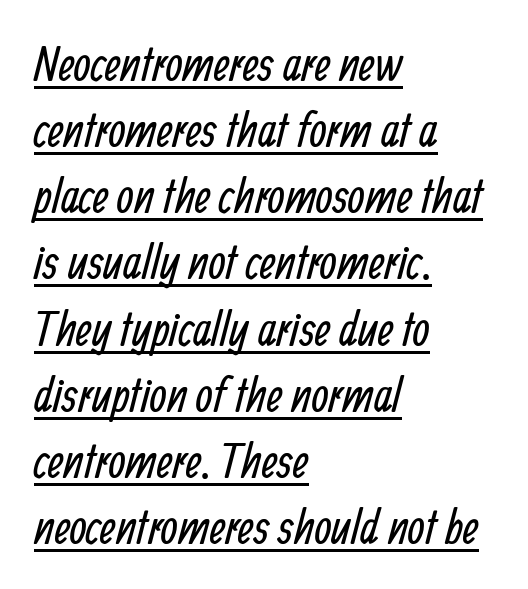
Q: Is the text bold? A: No.
Q: Is the typeface a serif or a sans-serif typeface? A: Sans-serif.
Q: Is the text underlined? A: Yes.
Q: How is the paragraph aligned? A: Left-aligned.
Q: Is the spacing between letters normal or unusually wide? A: Normal.
Q: Is the spacing between lines tight, normal or loose? A: Normal.
Q: Width (condensed, normal, or wide)? A: Condensed.
Q: Stroke contrast? A: Low.
Q: x-height? A: Medium.
Q: Monospaced? A: No.
